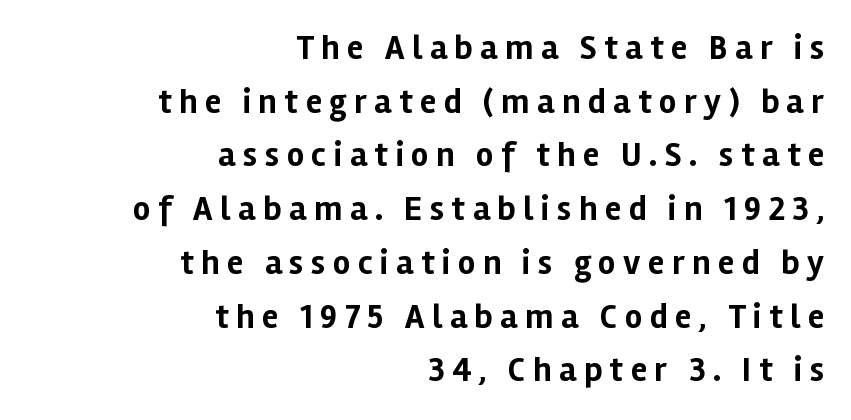
{"serif": "no", "italic": "no", "bold": "yes", "weight": "bold", "width": "normal", "stroke_contrast": "low", "x_height": "medium", "monospaced": "no", "underline": "no", "align": "right", "line_spacing": "normal", "line_spacing_ratio": 1.58, "letter_spacing": "wide", "letter_spacing_em": 0.22, "glyph_px": 34}
